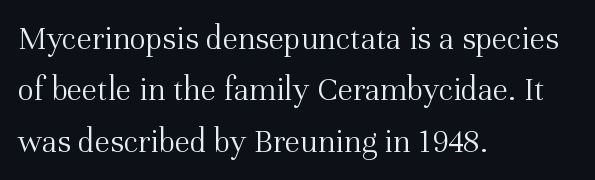
{"serif": "yes", "italic": "no", "bold": "no", "weight": "light", "width": "normal", "stroke_contrast": "medium", "x_height": "medium", "monospaced": "no", "underline": "no", "align": "left", "line_spacing": "normal", "line_spacing_ratio": 1.51, "letter_spacing": "normal", "letter_spacing_em": 0.0, "glyph_px": 34}
